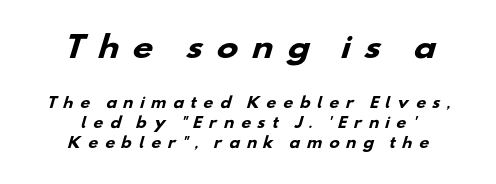
The image shows 29 px heavy, wide sans-serif type; set centered, normal line spacing (1.41x), unusually wide letter spacing (+0.45 em), not underlined; the first (top) block is 2.07x larger; low stroke contrast and a small x-height.
